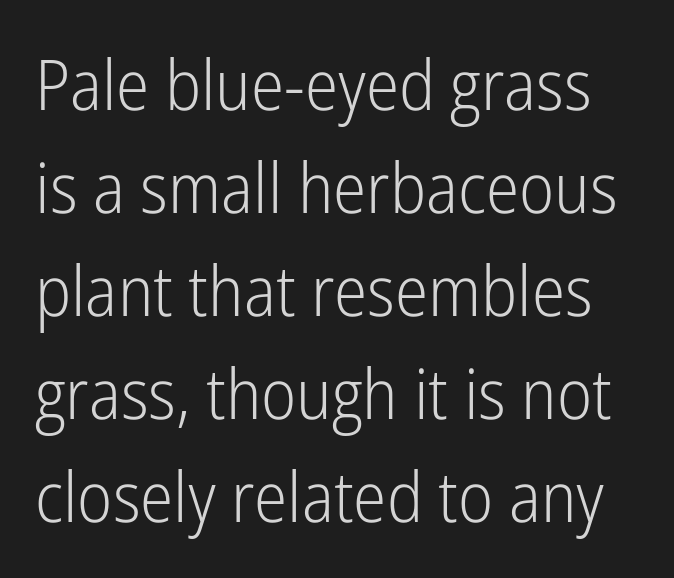
The image shows 70 px light, condensed sans-serif type, upright; set normal line spacing (1.47x), normal letter spacing, not underlined; low stroke contrast and a medium x-height.
